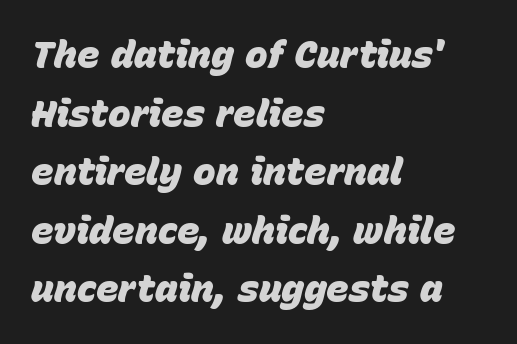
Q: Is the text bold? A: Yes.
Q: Is the text italic (slanted)? A: Yes, it leans right by about 15 degrees.
Q: Is the text underlined? A: No.
Q: How is the paragraph aligned? A: Left-aligned.
Q: Is the spacing between letters normal or unusually wide? A: Normal.
Q: Is the spacing between lines tight, normal or loose? A: Normal.
Q: Width (condensed, normal, or wide)? A: Normal.
Q: Stroke contrast? A: Low.
Q: x-height? A: Large.
Q: Monospaced? A: No.
